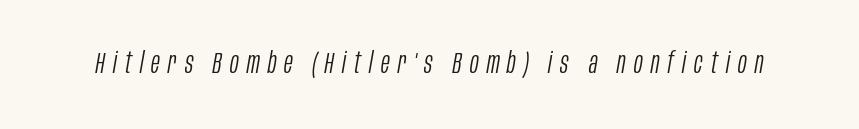
Q: Is the text bold? A: No.
Q: Is the text italic (slanted)? A: Yes, it leans right by about 10 degrees.
Q: Is the text underlined? A: No.
Q: Is the spacing between letters normal or unusually wide? A: Unusually wide.
Q: Width (condensed, normal, or wide)? A: Condensed.
Q: Stroke contrast? A: Low.
Q: x-height? A: Large.
Q: Monospaced? A: No.
